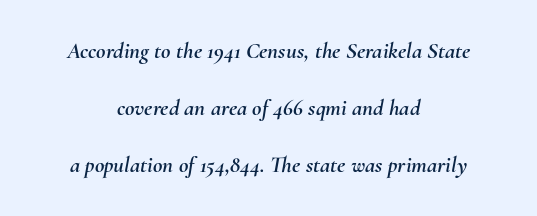
Inter-character spacing is left at the font's built-in metrics. The rendering uses a large line-height, opening up the rows. Underline: absent. Horizontal alignment here is central, giving a formal, balanced look.
